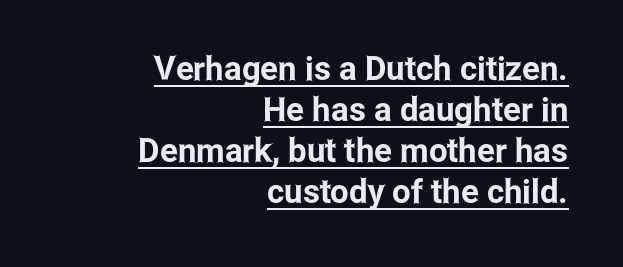
{"serif": "no", "italic": "no", "width": "condensed", "stroke_contrast": "low", "x_height": "medium", "monospaced": "no", "underline": "yes", "align": "right", "line_spacing_ratio": 1.24, "letter_spacing": "normal", "letter_spacing_em": 0.0, "glyph_px": 33}
